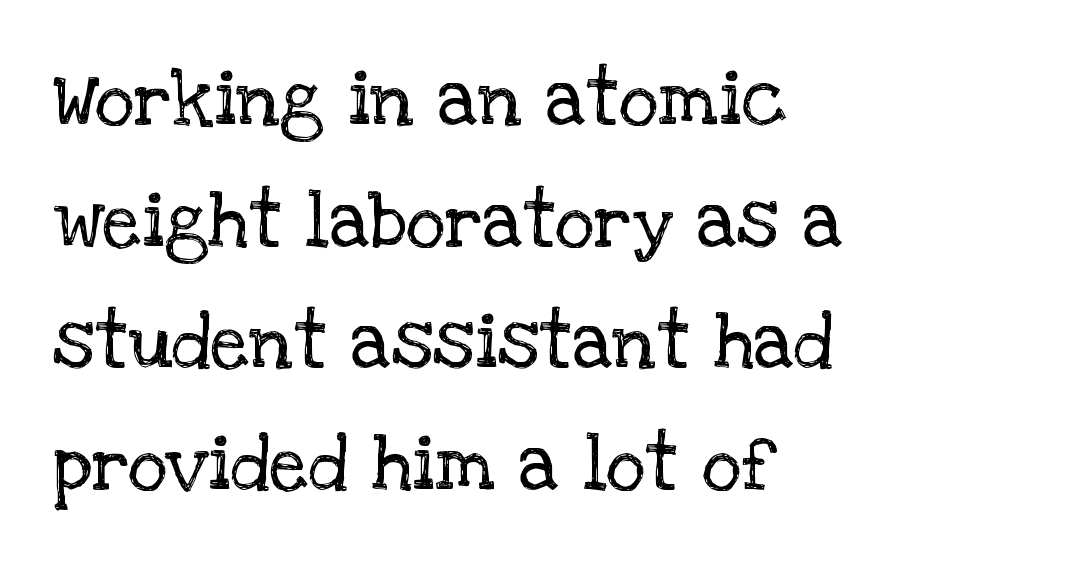
The image shows 77 px regular-weight serif type, upright; set left-aligned, normal line spacing (1.58x), normal letter spacing, not underlined; low stroke contrast and a large x-height.
